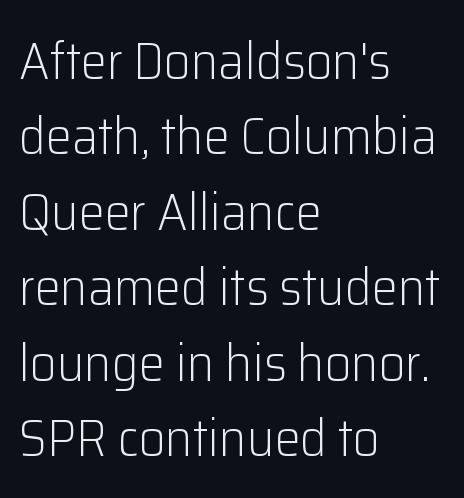
{"serif": "no", "italic": "no", "bold": "no", "weight": "light", "width": "normal", "stroke_contrast": "low", "x_height": "medium", "monospaced": "no", "underline": "no", "align": "left", "line_spacing": "normal", "line_spacing_ratio": 1.45, "letter_spacing": "normal", "letter_spacing_em": 0.0, "glyph_px": 52}
